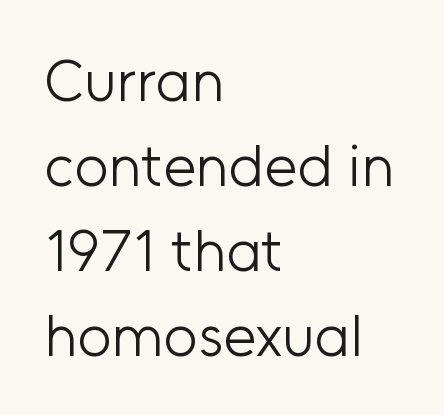
The image shows 59 px light sans-serif type, upright; set left-aligned, normal line spacing (1.44x), normal letter spacing, not underlined; low stroke contrast and a medium x-height.
